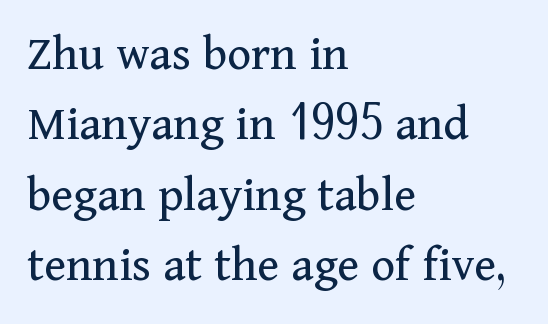
Unbolded letterforms with no extra heft. Vertically, the passage feels balanced, rows spaced as you'd expect. Ascenders rise straight up at ninety degrees. A classic flush-left, rag-right setting is used for this passage.
